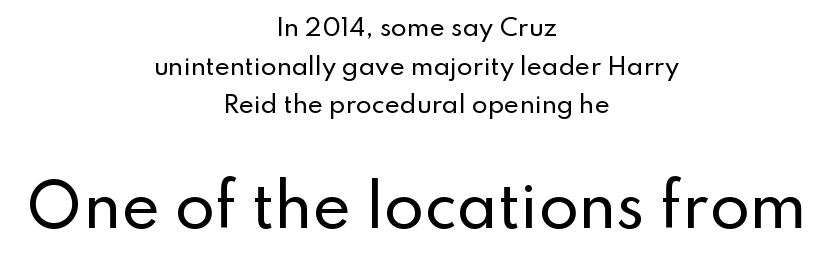
Descender tails drop into unmarked territory. Varying glyph widths throughout — classic text-font behaviour. Rows of type keep a routine distance in the vertical direction. Classification — sans serif. The text block is weighted toward neither margin, spreading evenly from the middle.
